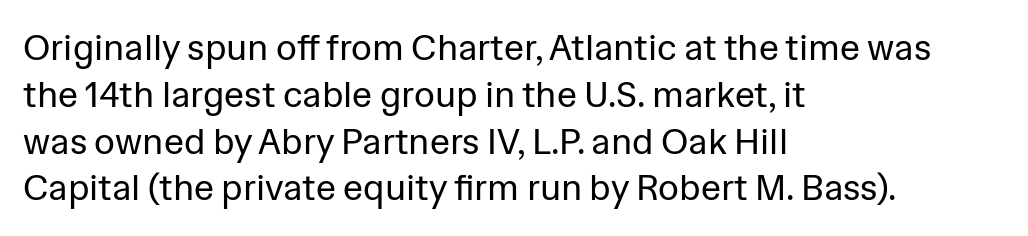
{"serif": "no", "italic": "no", "bold": "no", "weight": "regular", "width": "normal", "stroke_contrast": "low", "x_height": "medium", "monospaced": "no", "underline": "no", "align": "left", "line_spacing": "normal", "line_spacing_ratio": 1.3, "letter_spacing": "normal", "letter_spacing_em": 0.0, "glyph_px": 36}
